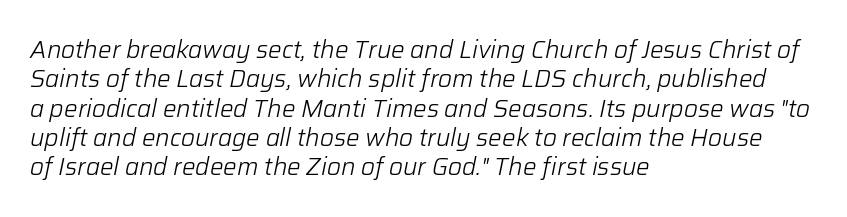
The letters sit at their default tracking, neither squeezed nor spread. The typesetter chose a ragged-right arrangement here. Does the lettering tilt? It does — this is italic. Any mark beneath the type? The region is blank.
